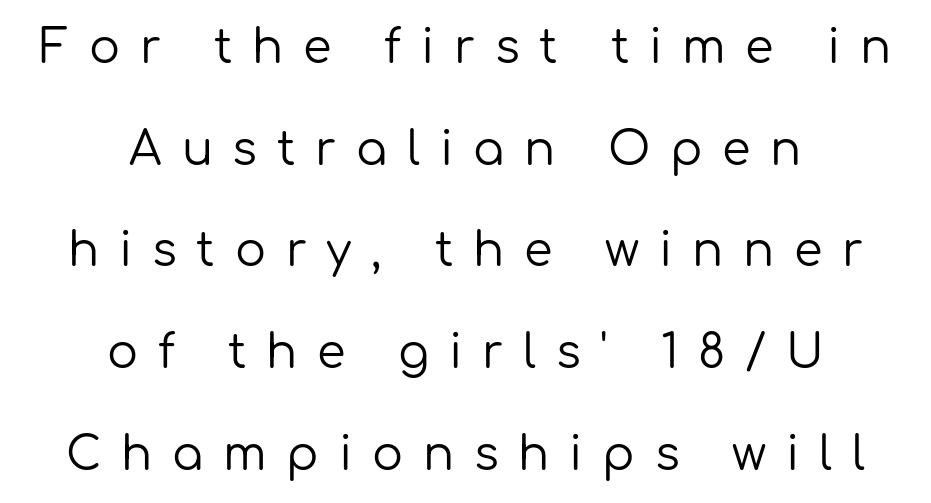
The image shows 46 px regular-weight sans-serif type, upright; set centered, loose line spacing (2.21x), unusually wide letter spacing (+0.43 em), not underlined; low stroke contrast and a medium x-height.
